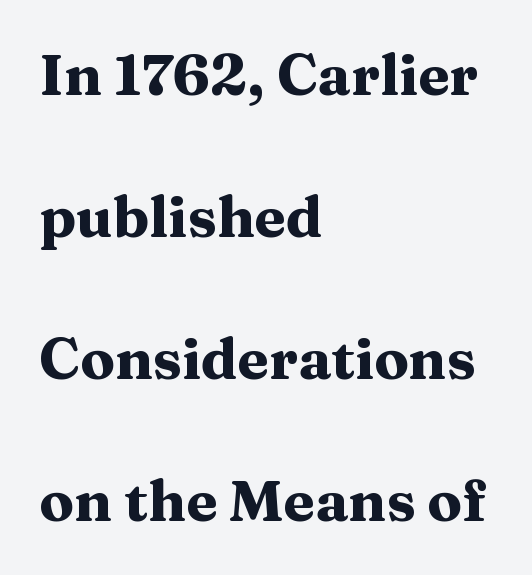
The image shows 57 px heavy, wide serif type, upright; set left-aligned, loose line spacing (2.49x), normal letter spacing, not underlined; medium stroke contrast and a medium x-height.
